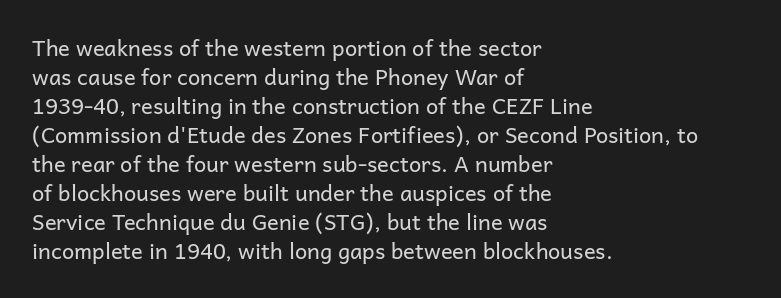
Q: Is the text bold? A: No.
Q: Is the text italic (slanted)? A: No, it is upright.
Q: Is the text underlined? A: No.
Q: How is the paragraph aligned? A: Left-aligned.
Q: Is the spacing between letters normal or unusually wide? A: Normal.
Q: Is the spacing between lines tight, normal or loose? A: Normal.
